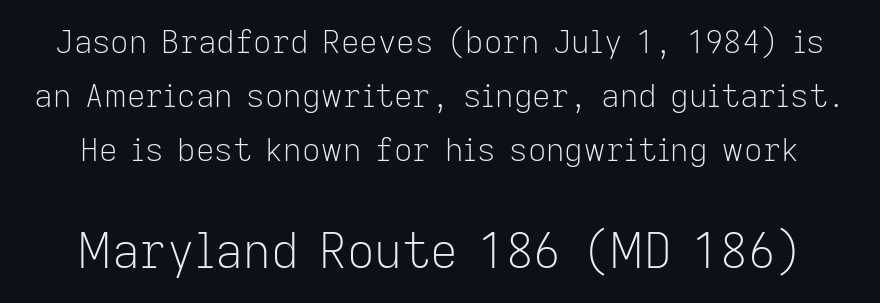
The image shows 48 px light sans-serif type, upright; set normal line spacing (1.68x), normal letter spacing, not underlined; the second (bottom) block is 1.5x larger; low stroke contrast and a medium x-height.
